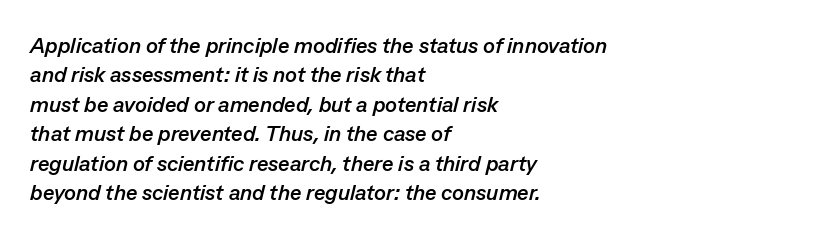
{"italic": "yes", "lean": "right", "slant_degrees": 13, "bold": "yes", "underline": "no", "align": "left", "line_spacing": "normal", "line_spacing_ratio": 1.34, "letter_spacing": "normal", "letter_spacing_em": 0.0, "glyph_px": 22}
